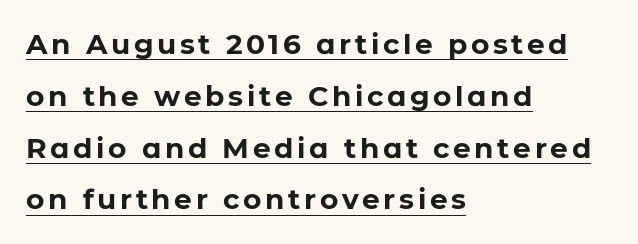
The image shows 28 px bold sans-serif type, upright; set left-aligned, line spacing 1.85x, underlined; low stroke contrast and a medium x-height.
